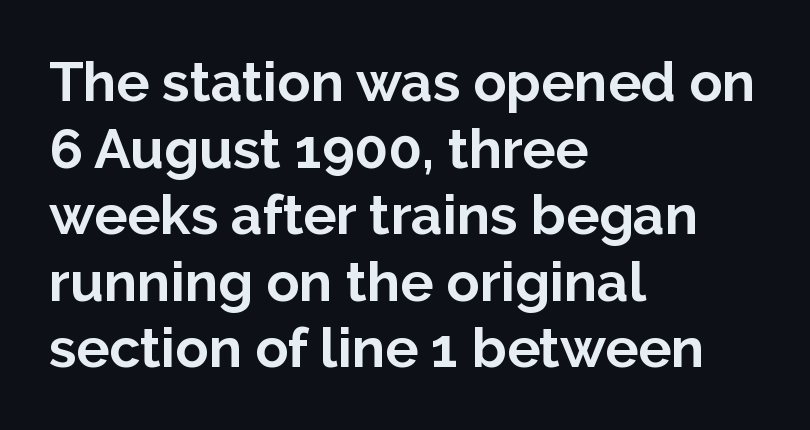
{"serif": "no", "italic": "no", "bold": "yes", "weight": "bold", "width": "normal", "stroke_contrast": "low", "x_height": "medium", "monospaced": "no", "underline": "no", "align": "left", "line_spacing_ratio": 1.21, "letter_spacing": "normal", "letter_spacing_em": 0.0, "glyph_px": 55}
